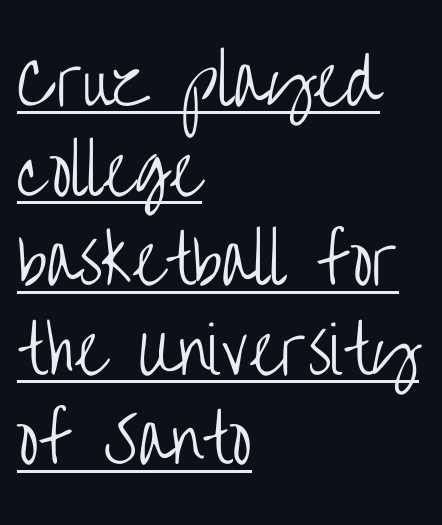
Q: Is the text bold? A: No.
Q: Is the text italic (slanted)? A: No, it is upright.
Q: Is the typeface a serif or a sans-serif typeface? A: Sans-serif.
Q: Is the text underlined? A: Yes.
Q: How is the paragraph aligned? A: Left-aligned.
Q: Is the spacing between letters normal or unusually wide? A: Normal.
Q: Is the spacing between lines tight, normal or loose? A: Normal.
Q: Width (condensed, normal, or wide)? A: Condensed.
Q: Stroke contrast? A: Low.
Q: x-height? A: Large.
Q: Monospaced? A: No.
